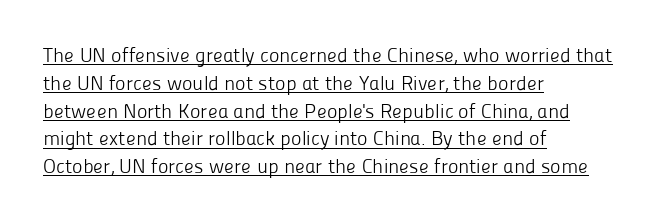
The image shows 20 px text type, upright; set left-aligned, normal line spacing (1.39x), normal letter spacing, underlined.
